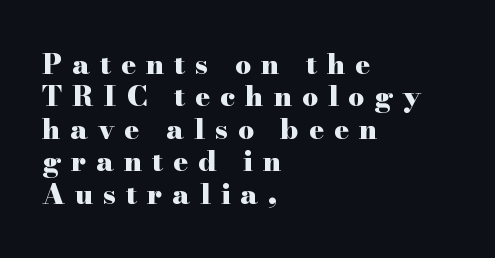
{"serif": "yes", "italic": "no", "bold": "yes", "weight": "heavy", "width": "wide", "stroke_contrast": "high", "x_height": "small", "monospaced": "no", "underline": "no", "align": "left", "line_spacing_ratio": 1.16, "letter_spacing": "wide", "letter_spacing_em": 0.35, "glyph_px": 28}
